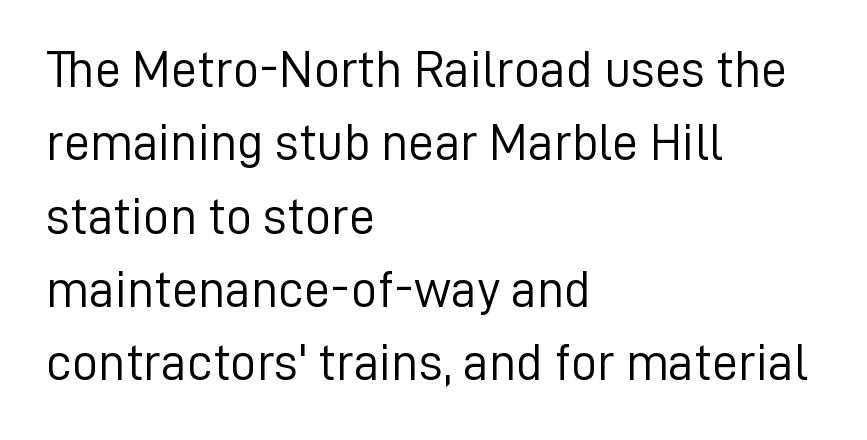
The image shows 52 px light sans-serif type, upright; set left-aligned, normal line spacing (1.41x), normal letter spacing, not underlined; low stroke contrast and a medium x-height.
